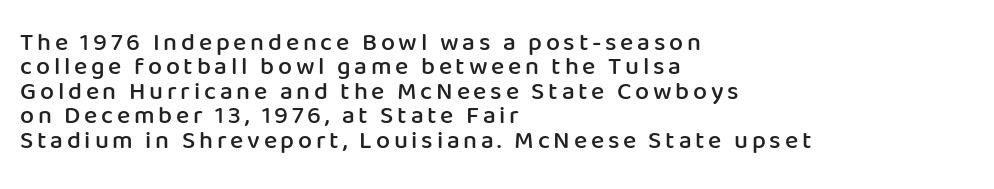
The image shows 25 px text type, upright; set left-aligned, tight line spacing (0.98x), not underlined.
